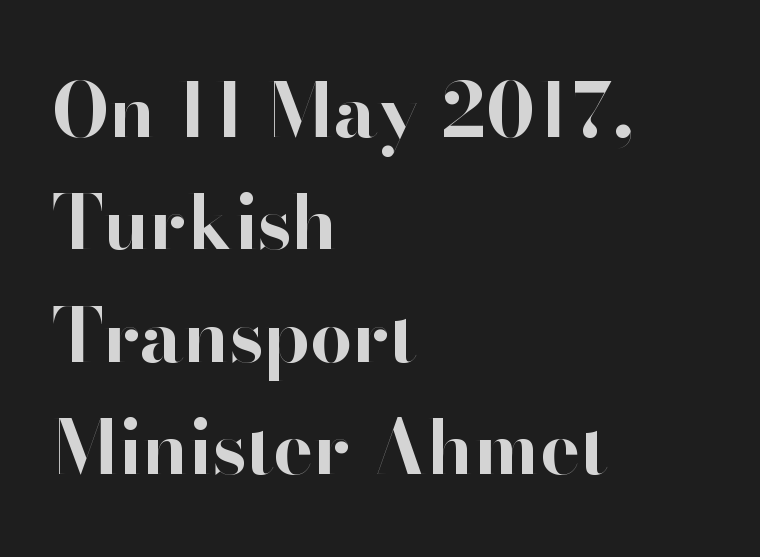
{"serif": "no", "italic": "no", "bold": "yes", "weight": "bold", "width": "normal", "stroke_contrast": "high", "x_height": "small", "monospaced": "no", "underline": "no", "align": "left", "line_spacing": "normal", "line_spacing_ratio": 1.5, "letter_spacing": "normal", "letter_spacing_em": 0.0, "glyph_px": 75}
